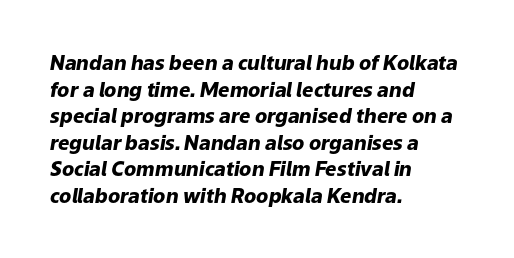
The image shows 20 px bold type, italic (leaning right); set left-aligned, normal line spacing (1.33x), normal letter spacing, not underlined.
